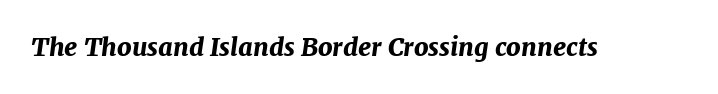
{"italic": "yes", "lean": "right", "slant_degrees": 7, "bold": "yes", "underline": "no", "letter_spacing": "normal", "letter_spacing_em": 0.0, "glyph_px": 25}
